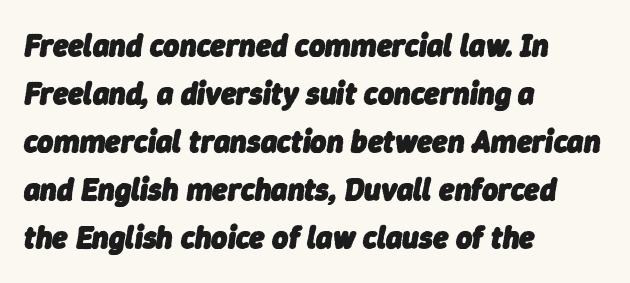
{"italic": "yes", "lean": "right", "slant_degrees": 9, "bold": "yes", "weight": "heavy", "width": "normal", "stroke_contrast": "low", "x_height": "medium", "monospaced": "no", "underline": "no", "align": "left", "line_spacing": "normal", "line_spacing_ratio": 1.55, "letter_spacing": "normal", "letter_spacing_em": 0.0, "glyph_px": 31}
